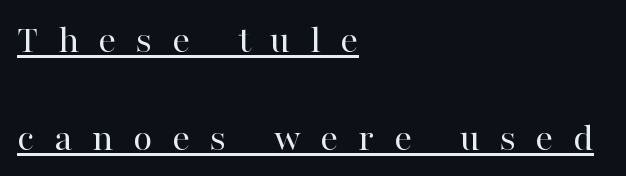
Students, note that the glyphs here are deliberately spaced far apart. Counters stay open thanks to moderate or lighter strokes. The leading is generous, giving the passage an open texture. This sample carries an underscore along the baseline area. When letters stand straight like this, we call the style roman or upright.
